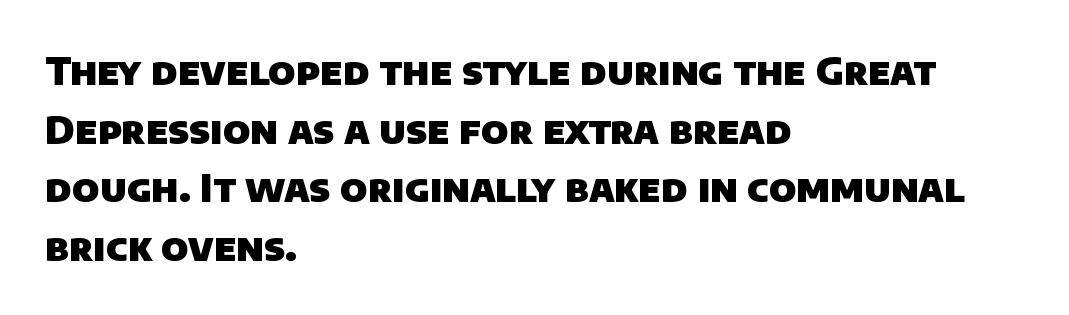
This sample keeps an unexceptional amount of space between lines. This is heavy type, rendered in bold. Here the designer chose a conventional face with non-uniform glyph widths. These lines are set flush left with a ragged right edge. Here the glyphs are tracked normally, forming tight word shapes. Beneath every word, the page is bare.
